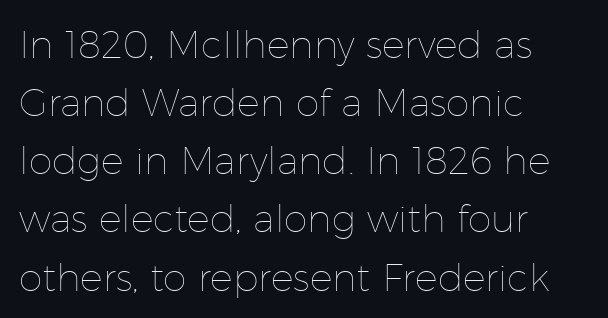
The image shows 38 px thin type, upright; set left-aligned, normal line spacing (1.53x), normal letter spacing, not underlined; low stroke contrast and a medium x-height.
